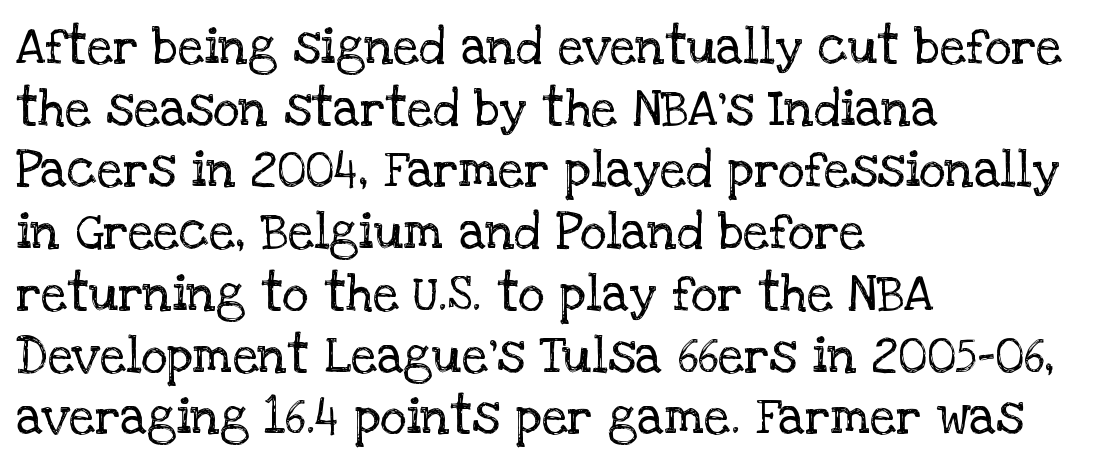
Q: Is the text bold? A: No.
Q: Is the text italic (slanted)? A: No, it is upright.
Q: Is the typeface a serif or a sans-serif typeface? A: Serif.
Q: Is the text underlined? A: No.
Q: How is the paragraph aligned? A: Left-aligned.
Q: Is the spacing between letters normal or unusually wide? A: Normal.
Q: Width (condensed, normal, or wide)? A: Normal.
Q: Stroke contrast? A: Low.
Q: x-height? A: Large.
Q: Monospaced? A: No.
